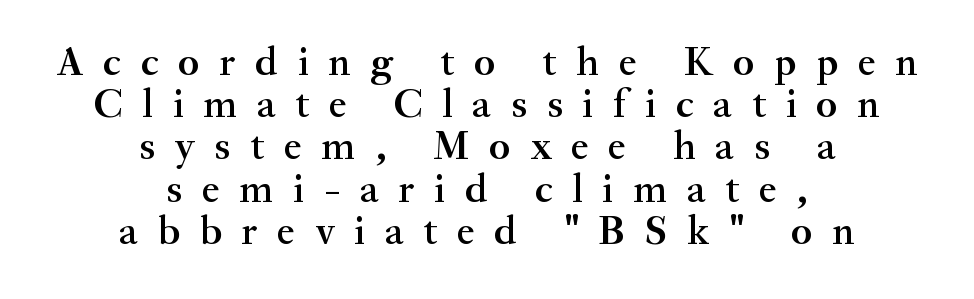
Q: Is the text bold? A: Semi-bold.
Q: Is the text italic (slanted)? A: No, it is upright.
Q: Is the typeface a serif or a sans-serif typeface? A: Serif.
Q: Is the text underlined? A: No.
Q: How is the paragraph aligned? A: Centered.
Q: Is the spacing between letters normal or unusually wide? A: Unusually wide.
Q: Is the spacing between lines tight, normal or loose? A: Tight.
Q: Width (condensed, normal, or wide)? A: Normal.
Q: Stroke contrast? A: Medium.
Q: x-height? A: Small.
Q: Monospaced? A: No.
